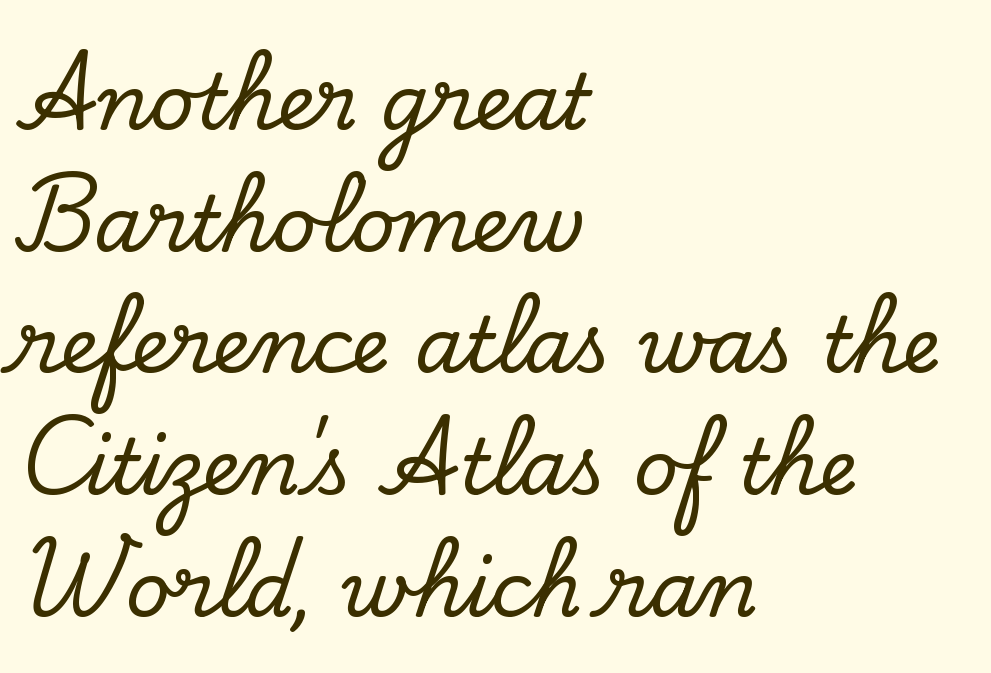
Letters rest on an invisible, unmarked baseline. Here the glyphs are tracked normally, forming tight word shapes. The passage is arranged the way most books set body copy — flush left. These lines are composed in type with serifs.
